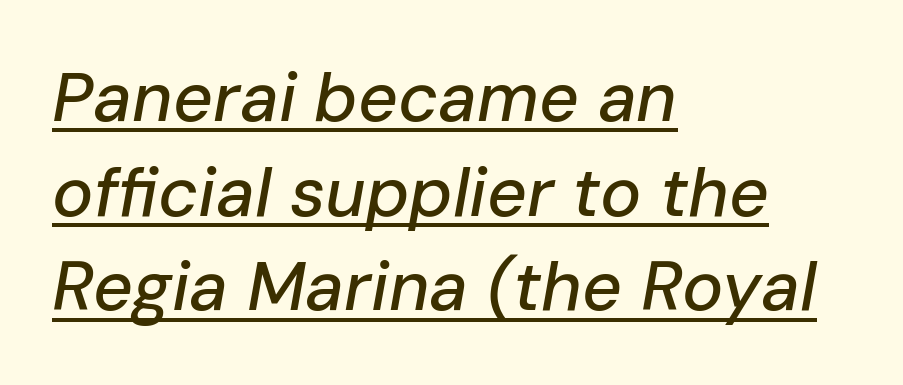
Q: Is the text italic (slanted)? A: Yes, it leans right by about 10 degrees.
Q: Is the text underlined? A: Yes.
Q: How is the paragraph aligned? A: Left-aligned.
Q: Is the spacing between letters normal or unusually wide? A: Normal.
Q: Is the spacing between lines tight, normal or loose? A: Normal.
Q: Width (condensed, normal, or wide)? A: Normal.
Q: Stroke contrast? A: Low.
Q: x-height? A: Medium.
Q: Monospaced? A: No.
